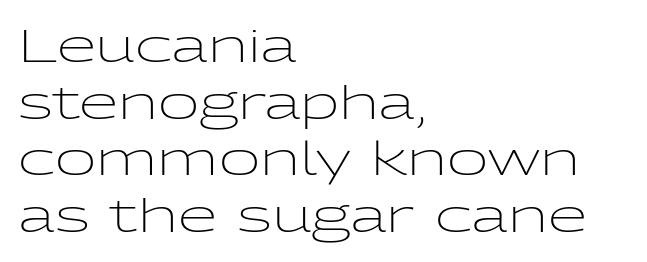
The gap between lines stays unmarked. The lettering stays uniformly vertical, giving the passage a roman look. Which margin do the lines hug? The left one — the right edge is uneven. You could not count columns in this text — the font is proportionally spaced. Notice how descenders clear the ascenders below comfortably — that's standard leading. The rendering shows plain stroke endings on the letterforms — a sans-serif design.
